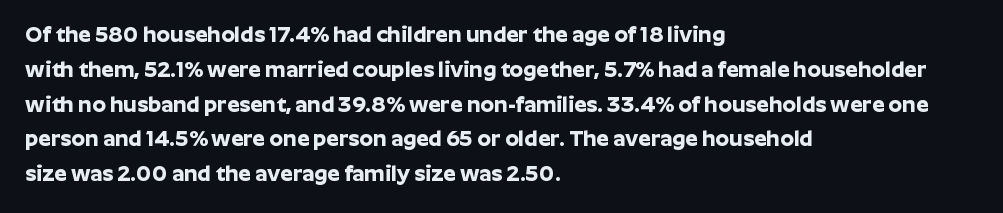
Q: Is the text bold? A: Yes.
Q: Is the text italic (slanted)? A: No, it is upright.
Q: Is the text underlined? A: No.
Q: How is the paragraph aligned? A: Left-aligned.
Q: Is the spacing between letters normal or unusually wide? A: Normal.
Q: Is the spacing between lines tight, normal or loose? A: Normal.
